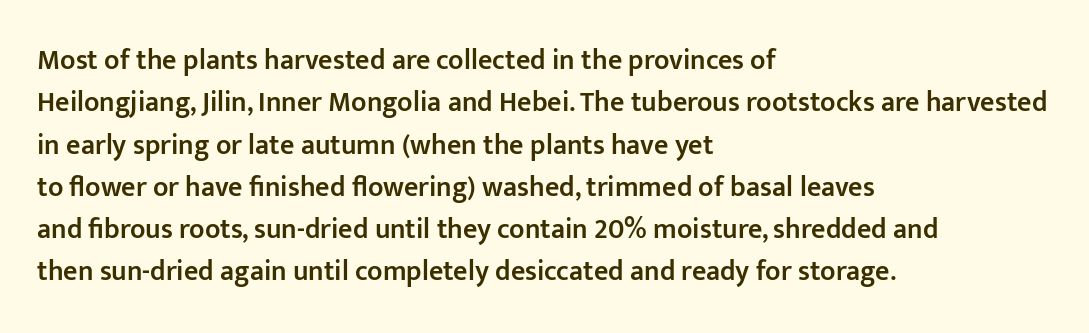
How are the letters spaced? Ordinarily, with no added tracking. This rendering features lettering with no underline. Note the varied advance widths — an 'i' is clearly narrower than an 'm'. These lines were composed using upright roman letters. A semibold gives these letters moderate extra thickness, short of bold.
